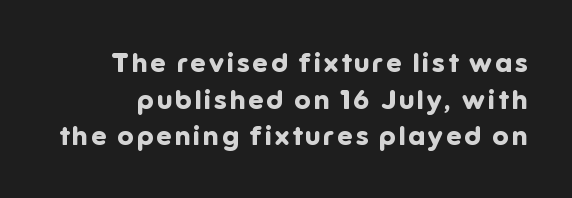
The image shows 27 px bold type, upright; set normal line spacing (1.36x), not underlined.
